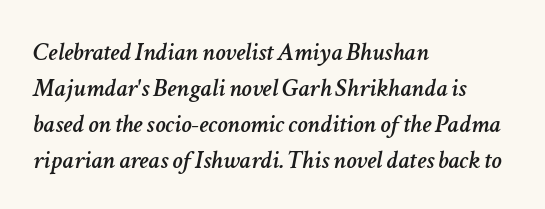
The image shows 26 px text type, italic (leaning right); set left-aligned, normal line spacing (1.39x), normal letter spacing, not underlined.
